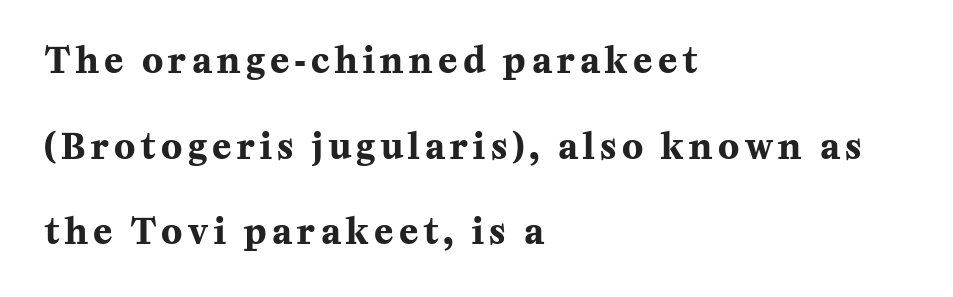
Q: Is the text bold? A: Yes.
Q: Is the text italic (slanted)? A: No, it is upright.
Q: Is the typeface a serif or a sans-serif typeface? A: Serif.
Q: Is the text underlined? A: No.
Q: How is the paragraph aligned? A: Left-aligned.
Q: Is the spacing between lines tight, normal or loose? A: Loose.
Q: Width (condensed, normal, or wide)? A: Normal.
Q: Stroke contrast? A: Medium.
Q: x-height? A: Medium.
Q: Monospaced? A: No.
